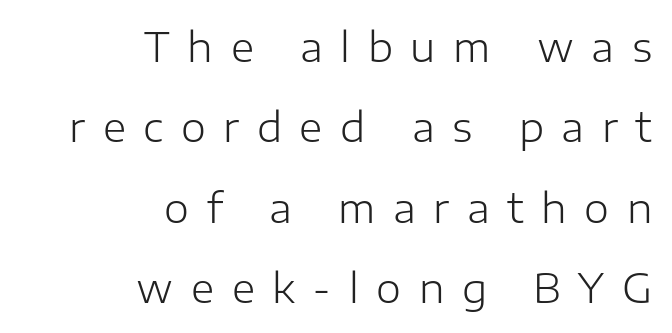
{"serif": "no", "italic": "no", "bold": "no", "weight": "light", "width": "normal", "stroke_contrast": "low", "x_height": "medium", "monospaced": "no", "underline": "no", "align": "right", "line_spacing": "loose", "line_spacing_ratio": 2.01, "letter_spacing": "wide", "letter_spacing_em": 0.44, "glyph_px": 40}
